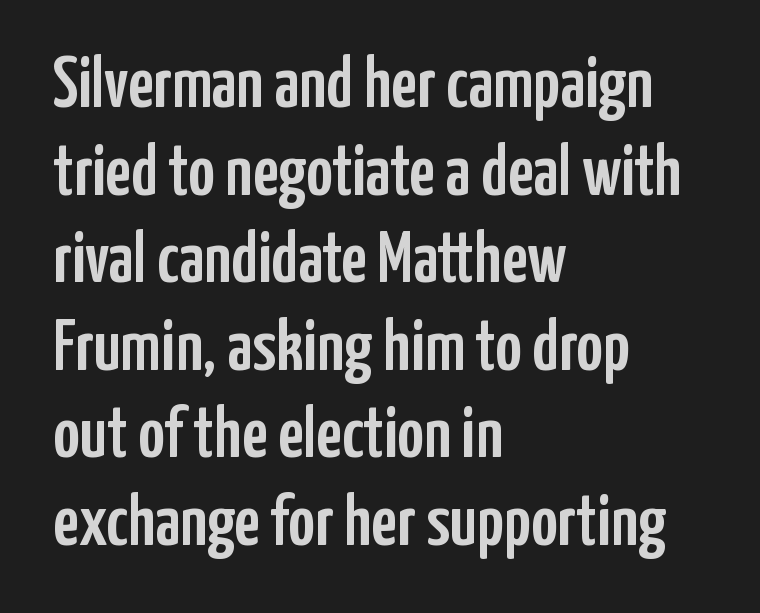
The image shows 73 px condensed sans-serif type, upright; set left-aligned, line spacing 1.2x, normal letter spacing, not underlined; low stroke contrast and a medium x-height.
